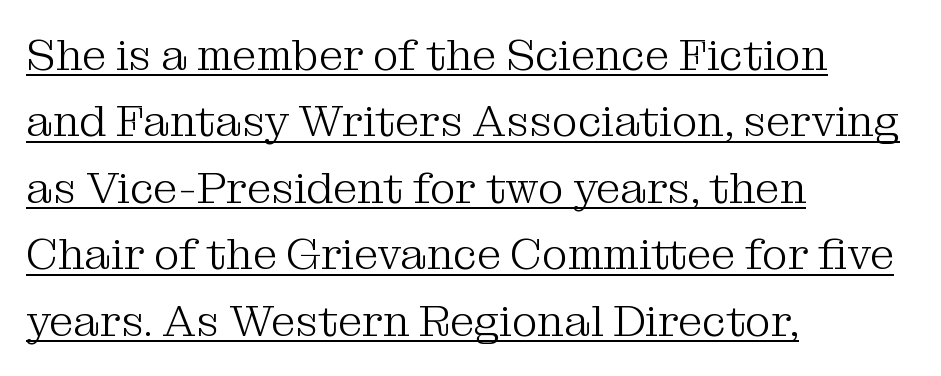
{"serif": "yes", "italic": "no", "bold": "no", "weight": "light", "width": "normal", "stroke_contrast": "medium", "x_height": "medium", "monospaced": "no", "underline": "yes", "align": "left", "line_spacing": "normal", "line_spacing_ratio": 1.51, "letter_spacing": "normal", "letter_spacing_em": 0.0, "glyph_px": 44}
